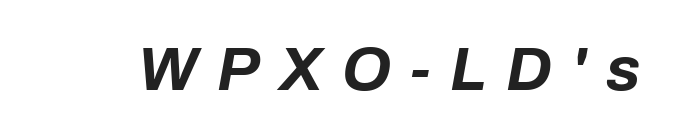
The image shows 62 px bold type, italic (leaning right); set unusually wide letter spacing (+0.31 em), not underlined; low stroke contrast and a medium x-height.
